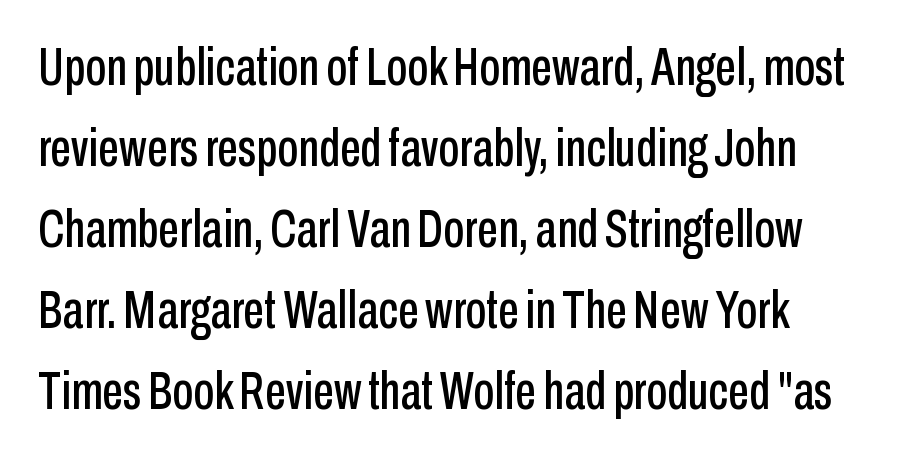
Here the designer chose a conventional face with non-uniform glyph widths. The lettering holds an erect, upright posture throughout. Horizontal bands of white between lines are of average thickness. The rendering keeps characters at their native spacing. Nobody drew a line under any word here. Stroke terminals: plain, sans-serif.
